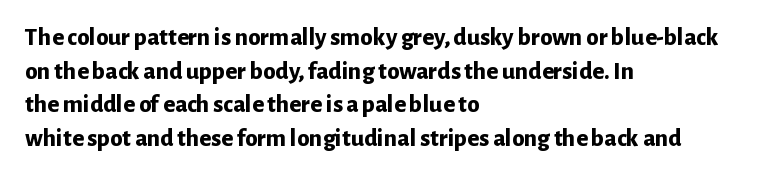
{"italic": "no", "bold": "yes", "underline": "no", "align": "left", "line_spacing": "normal", "line_spacing_ratio": 1.35, "letter_spacing": "normal", "letter_spacing_em": 0.0, "glyph_px": 25}
